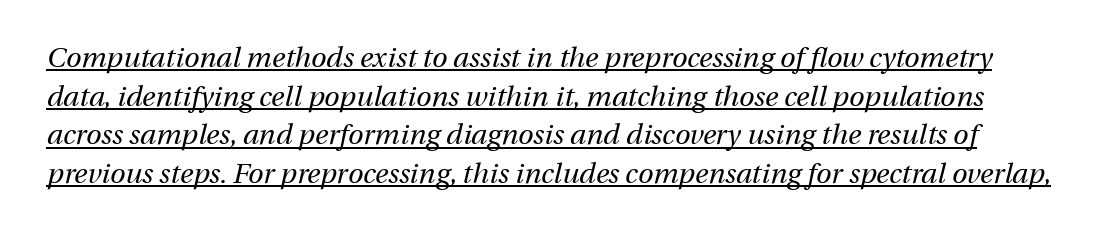
{"italic": "yes", "lean": "right", "slant_degrees": 13, "bold": "no", "weight": "regular", "width": "normal", "stroke_contrast": "medium", "x_height": "medium", "monospaced": "no", "underline": "yes", "line_spacing": "normal", "line_spacing_ratio": 1.38, "letter_spacing": "normal", "letter_spacing_em": 0.0, "glyph_px": 28}
